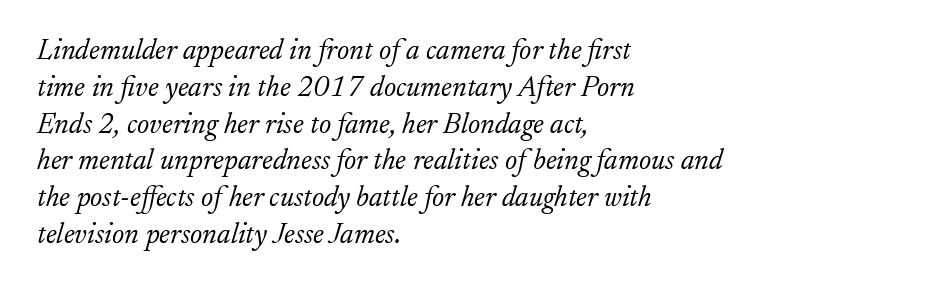
{"serif": "yes", "italic": "yes", "lean": "right", "slant_degrees": 17, "bold": "no", "weight": "light", "width": "normal", "stroke_contrast": "low", "x_height": "small", "monospaced": "no", "underline": "no", "align": "left", "line_spacing": "normal", "line_spacing_ratio": 1.27, "letter_spacing": "normal", "letter_spacing_em": 0.0, "glyph_px": 29}
